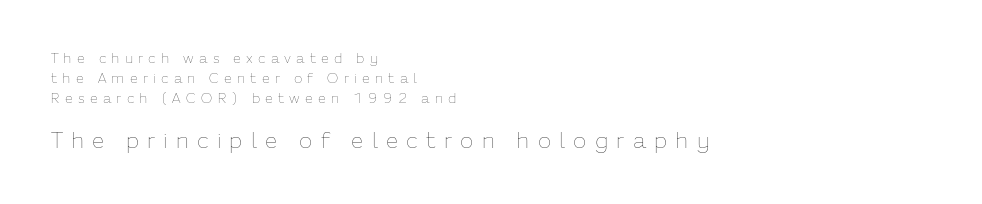
{"italic": "no", "bold": "no", "underline": "no", "align": "left", "line_spacing": "normal", "line_spacing_ratio": 1.43, "letter_spacing": "wide", "letter_spacing_em": 0.37, "larger_block": "second", "size_ratio": 1.57, "glyph_px": 22}
